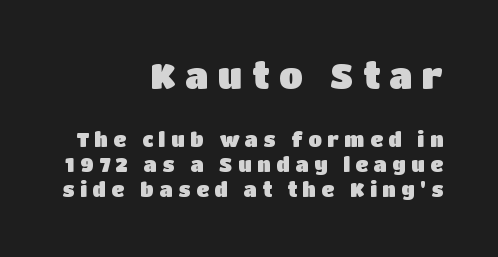
Q: Is the text italic (slanted)? A: No, it is upright.
Q: Is the typeface a serif or a sans-serif typeface? A: Sans-serif.
Q: Is the text underlined? A: No.
Q: How is the paragraph aligned? A: Right-aligned.
Q: Is the spacing between letters normal or unusually wide? A: Unusually wide.
Q: Is the spacing between lines tight, normal or loose? A: Normal.
Q: Which block of text is set in a larger size, the first (top) or the second (bottom)? A: The first (top) one.
Q: Width (condensed, normal, or wide)? A: Normal.
Q: Stroke contrast? A: Low.
Q: x-height? A: Large.
Q: Monospaced? A: No.
